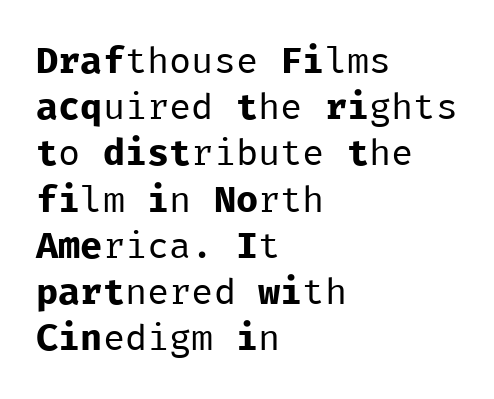
The image shows 37 px regular-weight sans-serif type, upright, monospaced; set left-aligned, normal line spacing (1.25x), normal letter spacing, not underlined; low stroke contrast and a medium x-height.
